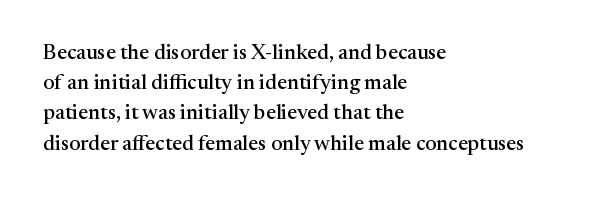
The lines sit at an ordinary, default distance from one another. In terms of posture, this sample is upright. What stands out about the letter spacing? Nothing — it is the standard amount. Leftover space on each line is placed entirely after the last word. Check the space under the baseline: it is left empty.
